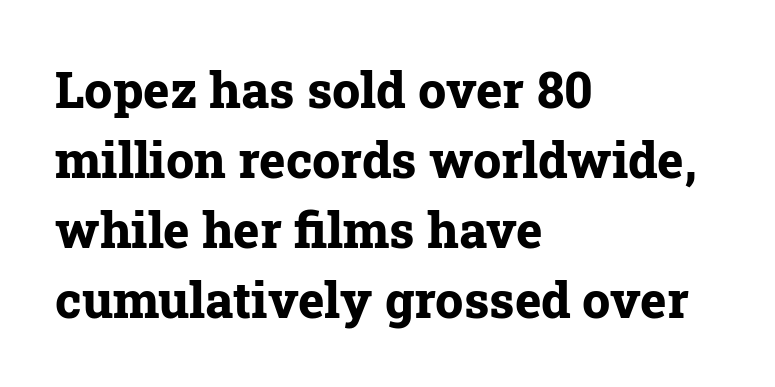
The designer left line spacing at the default. Characters follow at the spacing the type designer built in. Letters rest on an invisible, unmarked baseline. The sample has been set heavy, in full bold. Serif or sans? Serif — the stroke terminals have little feet.
